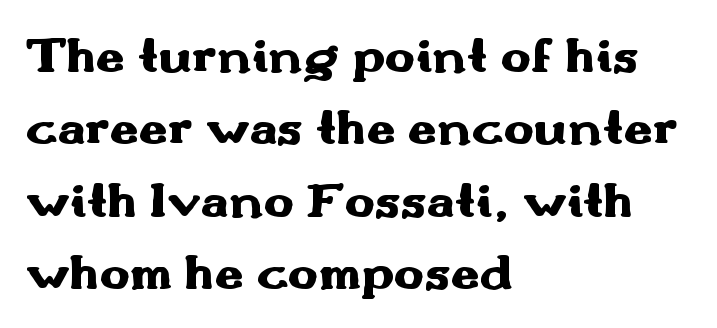
The image shows 51 px heavy, wide sans-serif type, upright; set left-aligned, normal line spacing (1.42x), normal letter spacing, not underlined; medium stroke contrast and a small x-height.
